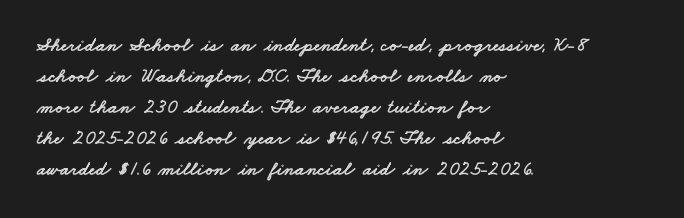
The image shows 20 px text type; set left-aligned, normal line spacing (1.55x), normal letter spacing, not underlined.
